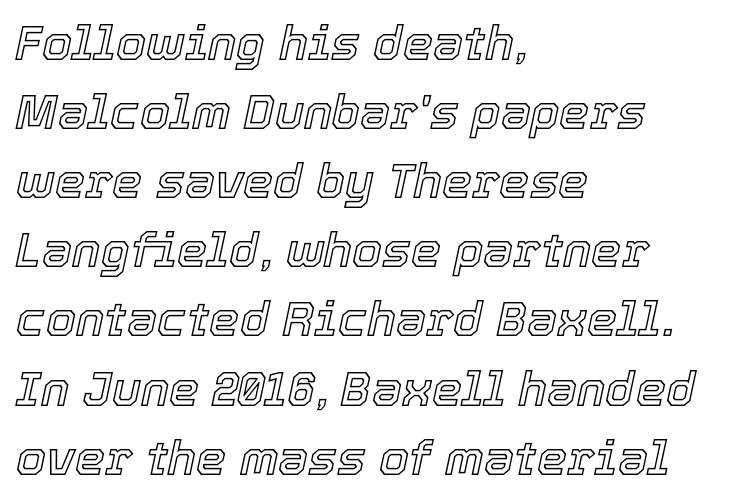
Proportional: the letters do not fall into vertical columns. This block has exactly the height ordinary leading produces. Horizontally, the lines are justified to the leading edge only. Nobody drew a line under any word here. Style check: oblique. This rendering leaves character spacing at its baseline value.
